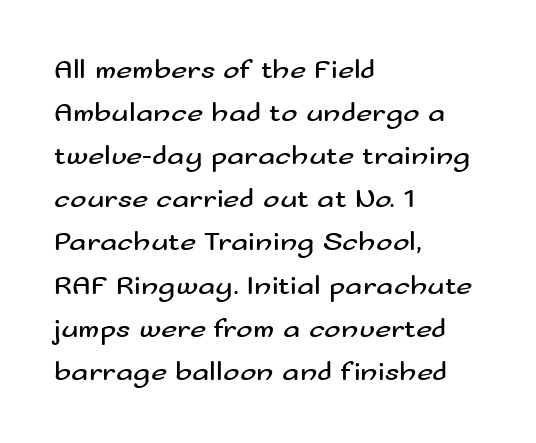
Q: Is the text bold? A: No.
Q: Is the text italic (slanted)? A: No, it is upright.
Q: Is the typeface a serif or a sans-serif typeface? A: Sans-serif.
Q: Is the text underlined? A: No.
Q: How is the paragraph aligned? A: Left-aligned.
Q: Is the spacing between letters normal or unusually wide? A: Normal.
Q: Is the spacing between lines tight, normal or loose? A: Normal.
Q: Width (condensed, normal, or wide)? A: Wide.
Q: Stroke contrast? A: Medium.
Q: x-height? A: Small.
Q: Monospaced? A: No.
